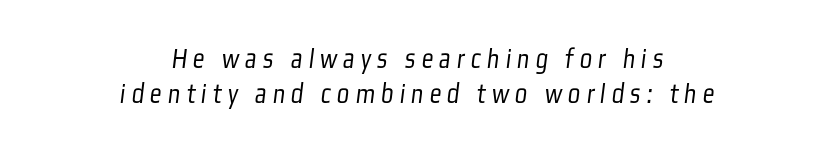
The image shows 29 px light, condensed sans-serif type; set centered, line spacing 1.19x, unusually wide letter spacing (+0.21 em), not underlined; low stroke contrast and a medium x-height.
